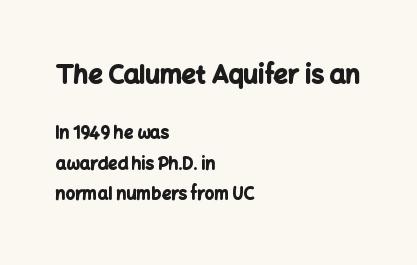
The image shows 25 px bold type, upright; set left-aligned, line spacing 1.78x, normal letter spacing, not underlined; the first (top) block is 1.47x larger.
